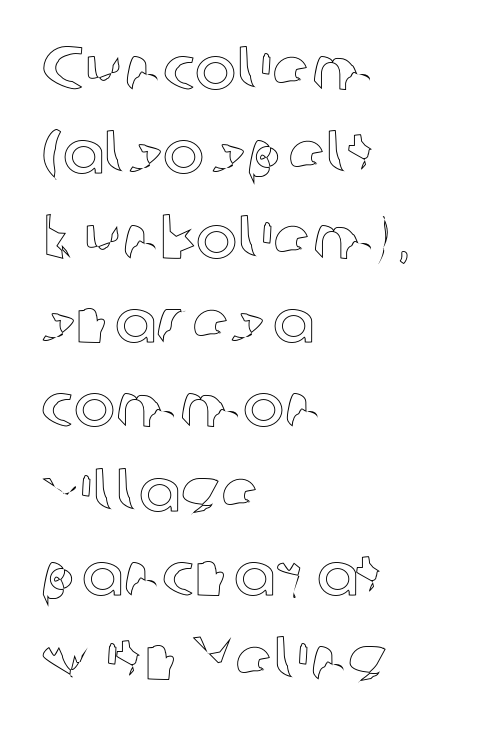
The image shows 62 px text type, upright; set left-aligned, normal line spacing (1.36x), normal letter spacing, not underlined; a medium x-height.
